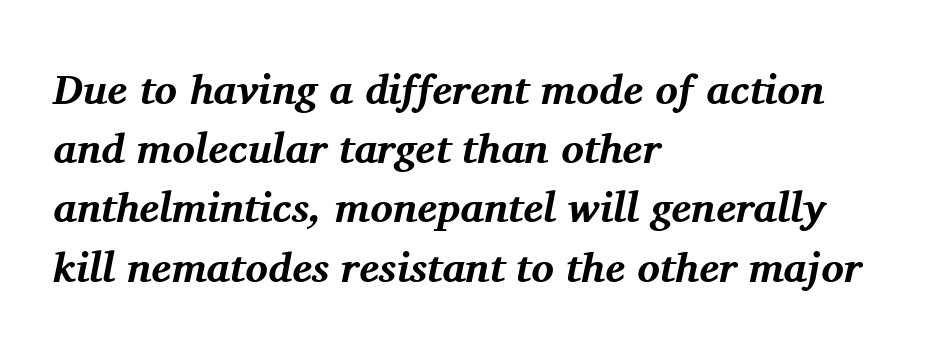
As a designer I'd log this as weight 700, bold. This rendering features lettering with no underline. The designer left line spacing at the default. Short note: letters normally spaced. Notice how the stems are inclined rather than vertical — that's the hallmark of italics. Each letter keeps its own natural width here, so spacing adapts to shape.
